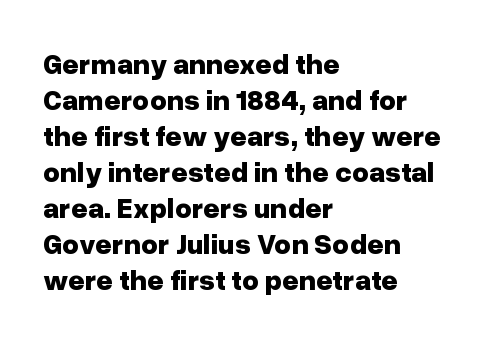
Q: Is the text bold? A: Yes.
Q: Is the text italic (slanted)? A: No, it is upright.
Q: Is the typeface a serif or a sans-serif typeface? A: Sans-serif.
Q: Is the text underlined? A: No.
Q: How is the paragraph aligned? A: Left-aligned.
Q: Is the spacing between letters normal or unusually wide? A: Normal.
Q: Width (condensed, normal, or wide)? A: Normal.
Q: Stroke contrast? A: Low.
Q: x-height? A: Medium.
Q: Monospaced? A: No.
